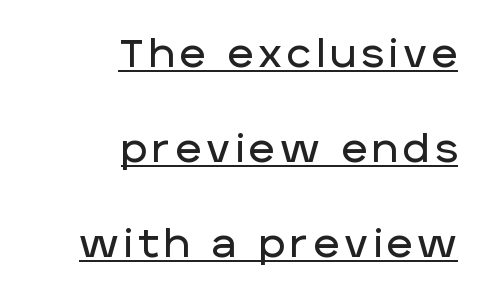
Q: Is the text italic (slanted)? A: No, it is upright.
Q: Is the typeface a serif or a sans-serif typeface? A: Sans-serif.
Q: Is the text underlined? A: Yes.
Q: How is the paragraph aligned? A: Right-aligned.
Q: Is the spacing between lines tight, normal or loose? A: Loose.
Q: Width (condensed, normal, or wide)? A: Normal.
Q: Stroke contrast? A: Low.
Q: x-height? A: Large.
Q: Monospaced? A: No.
